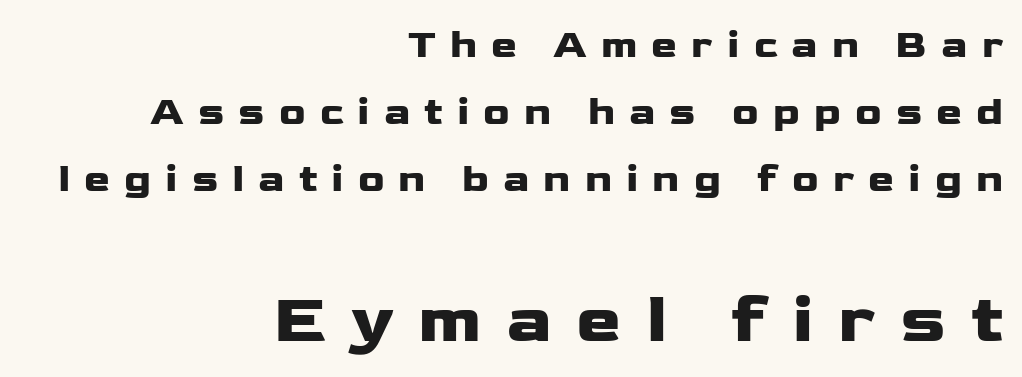
Q: Is the text italic (slanted)? A: No, it is upright.
Q: Is the typeface a serif or a sans-serif typeface? A: Sans-serif.
Q: Is the text underlined? A: No.
Q: How is the paragraph aligned? A: Right-aligned.
Q: Is the spacing between letters normal or unusually wide? A: Unusually wide.
Q: Which block of text is set in a larger size, the first (top) or the second (bottom)? A: The second (bottom) one.
Q: Width (condensed, normal, or wide)? A: Wide.
Q: Stroke contrast? A: Low.
Q: x-height? A: Medium.
Q: Monospaced? A: No.
